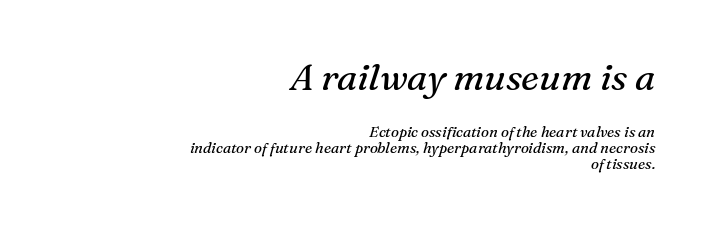
Q: Is the text bold? A: No.
Q: Is the text italic (slanted)? A: Yes, it leans right by about 16 degrees.
Q: Is the typeface a serif or a sans-serif typeface? A: Serif.
Q: Is the text underlined? A: No.
Q: How is the paragraph aligned? A: Right-aligned.
Q: Is the spacing between letters normal or unusually wide? A: Normal.
Q: Is the spacing between lines tight, normal or loose? A: Tight.
Q: Which block of text is set in a larger size, the first (top) or the second (bottom)? A: The first (top) one.
Q: Width (condensed, normal, or wide)? A: Normal.
Q: Stroke contrast? A: Medium.
Q: x-height? A: Medium.
Q: Monospaced? A: No.
